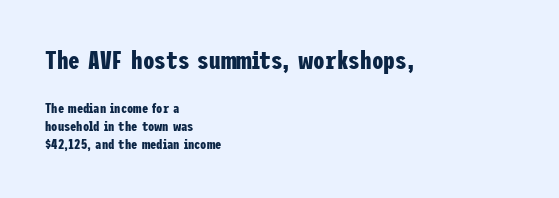
{"italic": "no", "bold": "yes", "underline": "no", "align": "left", "line_spacing": "normal", "line_spacing_ratio": 1.3, "letter_spacing": "normal", "letter_spacing_em": 0.0, "larger_block": "first", "size_ratio": 1.86, "glyph_px": 26}
